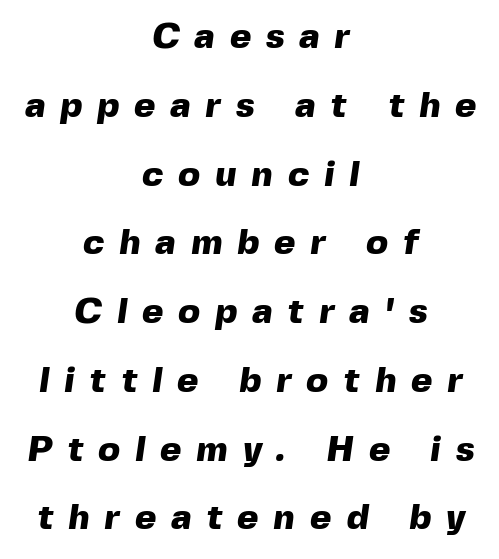
The image shows 36 px heavy sans-serif type; set centered, loose line spacing (1.91x), unusually wide letter spacing (+0.42 em), not underlined; a medium x-height.
